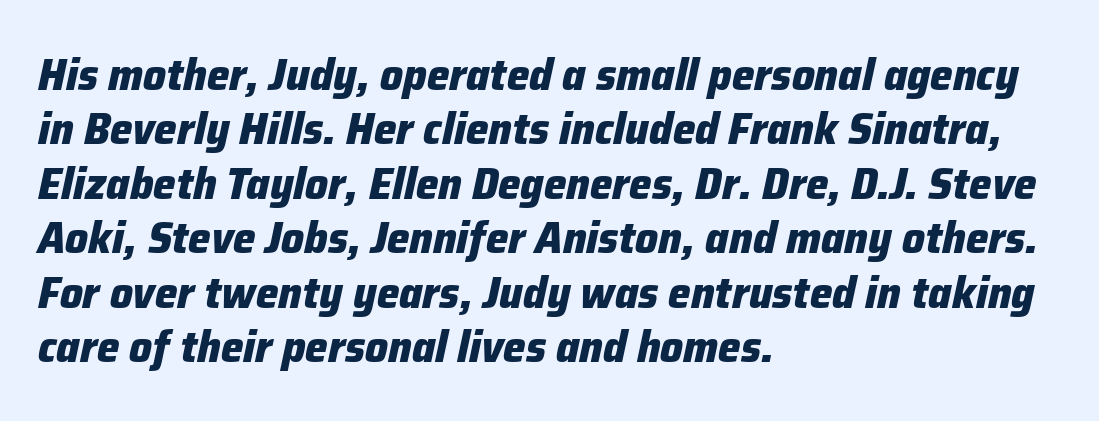
Decoration check: the copy has no underline. Does the lettering tilt? It does — this is italic. The face used here is proportionally spaced, like ordinary book or web type. Where is the straight margin? On the left. Each word holds together tightly as a unit, with standard inter-letter gaps. Set as a true bold cut, around the 700 mark.
